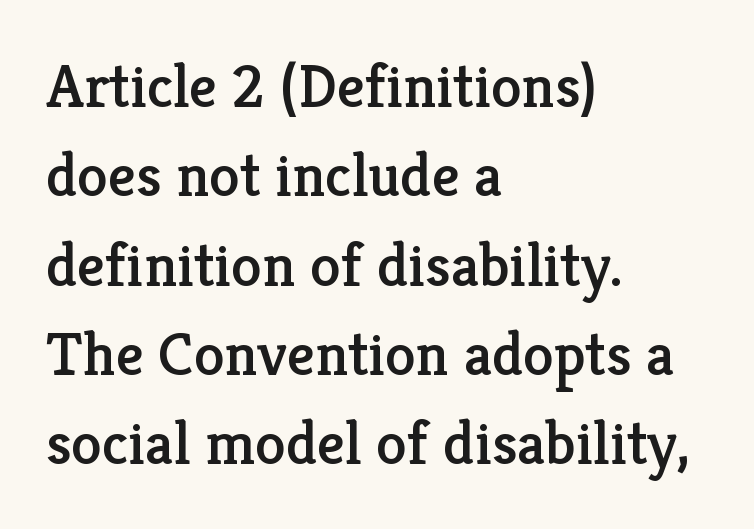
Q: Is the text italic (slanted)? A: No, it is upright.
Q: Is the typeface a serif or a sans-serif typeface? A: Serif.
Q: Is the text underlined? A: No.
Q: How is the paragraph aligned? A: Left-aligned.
Q: Is the spacing between letters normal or unusually wide? A: Normal.
Q: Is the spacing between lines tight, normal or loose? A: Normal.
Q: Width (condensed, normal, or wide)? A: Normal.
Q: Stroke contrast? A: Low.
Q: x-height? A: Medium.
Q: Monospaced? A: No.
